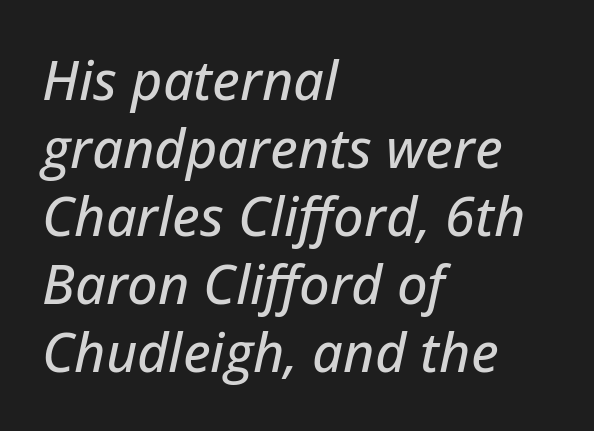
{"italic": "yes", "lean": "right", "slant_degrees": 12, "width": "normal", "stroke_contrast": "low", "x_height": "medium", "monospaced": "no", "underline": "no", "align": "left", "line_spacing": "normal", "line_spacing_ratio": 1.26, "letter_spacing": "normal", "letter_spacing_em": 0.0, "glyph_px": 54}
